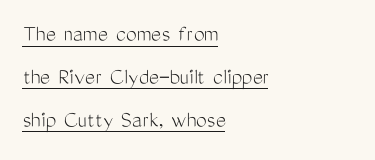
Look at the tracking — it's just the regular setting, nothing added. Every word sits above its own underline. Weight: in the light-to-regular range. The type sits square on the baseline with zero lean. Short and long lines alike share a common starting point at left.
